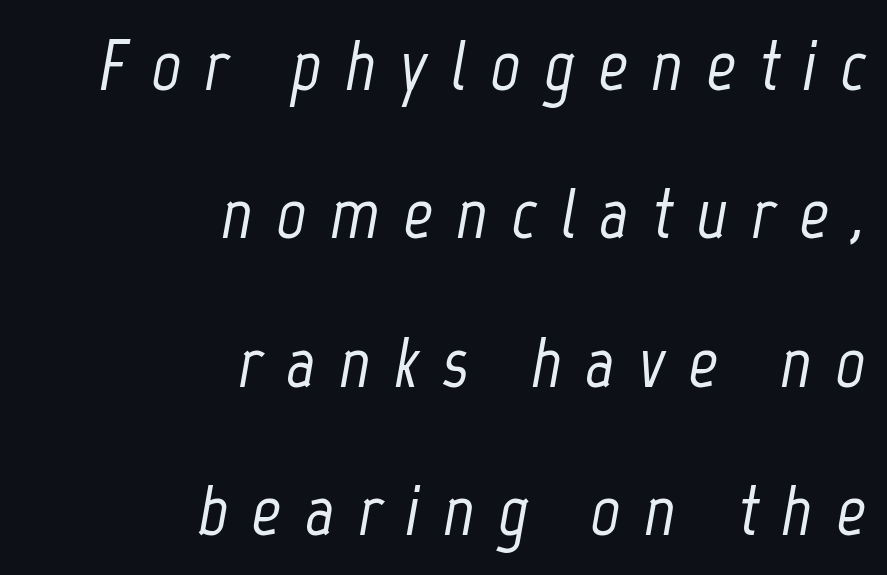
Q: Is the text italic (slanted)? A: Yes, it leans right by about 12 degrees.
Q: Is the text underlined? A: No.
Q: How is the paragraph aligned? A: Right-aligned.
Q: Is the spacing between letters normal or unusually wide? A: Unusually wide.
Q: Is the spacing between lines tight, normal or loose? A: Loose.
Q: Width (condensed, normal, or wide)? A: Condensed.
Q: Stroke contrast? A: Low.
Q: x-height? A: Medium.
Q: Monospaced? A: No.
